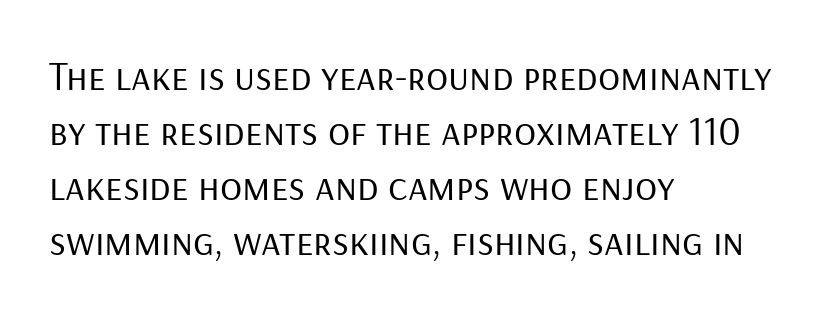
The image shows 41 px regular-weight sans-serif type, upright; set left-aligned, normal line spacing (1.34x), normal letter spacing, not underlined; low stroke contrast and a medium x-height.
